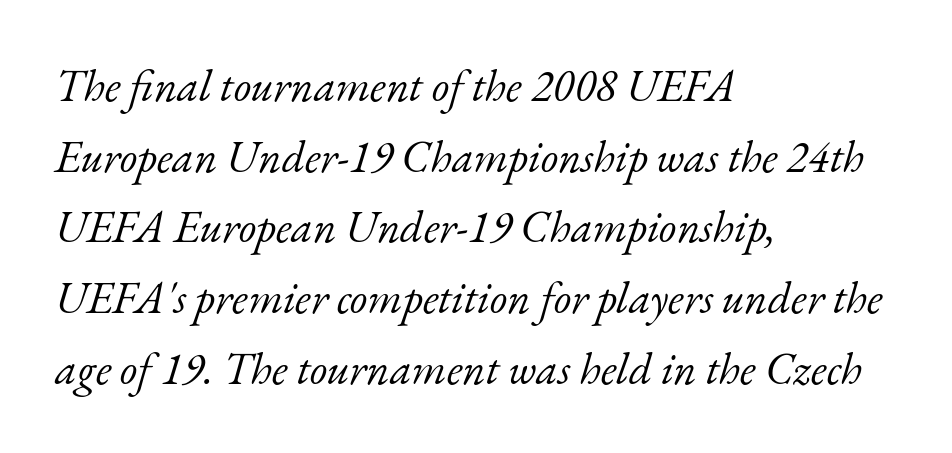
Q: Is the text bold? A: No.
Q: Is the text italic (slanted)? A: Yes, it leans right by about 17 degrees.
Q: Is the typeface a serif or a sans-serif typeface? A: Serif.
Q: Is the text underlined? A: No.
Q: How is the paragraph aligned? A: Left-aligned.
Q: Is the spacing between letters normal or unusually wide? A: Normal.
Q: Is the spacing between lines tight, normal or loose? A: Normal.
Q: Width (condensed, normal, or wide)? A: Normal.
Q: Stroke contrast? A: Low.
Q: x-height? A: Small.
Q: Monospaced? A: No.
